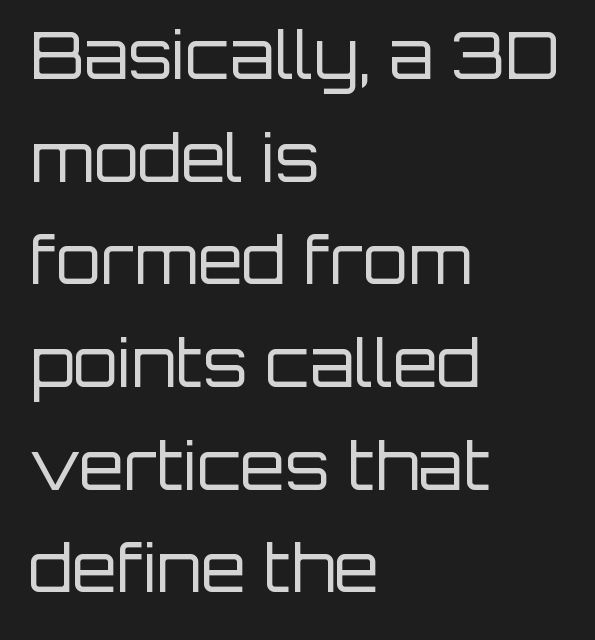
{"serif": "no", "italic": "no", "bold": "no", "weight": "regular", "width": "normal", "stroke_contrast": "low", "x_height": "large", "monospaced": "no", "underline": "no", "align": "left", "line_spacing": "normal", "line_spacing_ratio": 1.58, "letter_spacing": "normal", "letter_spacing_em": 0.0, "glyph_px": 65}
